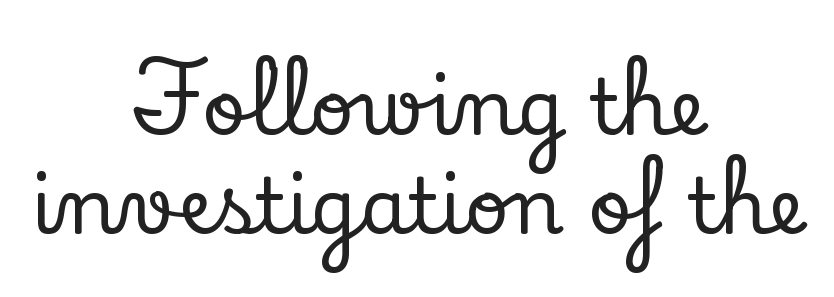
The image shows 77 px serif type, upright; set centered, normal line spacing (1.29x), normal letter spacing, not underlined; low stroke contrast and a small x-height.
